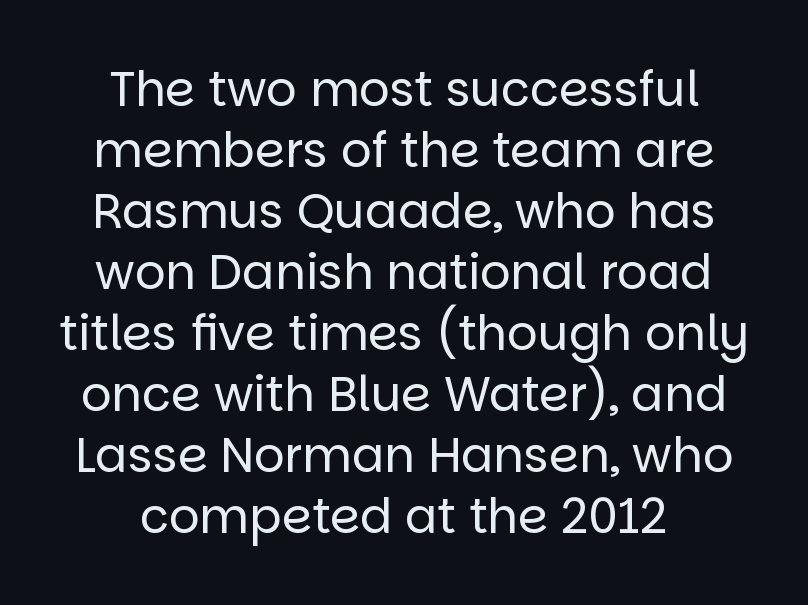
{"serif": "no", "italic": "no", "bold": "no", "weight": "regular", "width": "normal", "stroke_contrast": "low", "x_height": "large", "monospaced": "no", "underline": "no", "align": "center", "line_spacing": "normal", "line_spacing_ratio": 1.27, "letter_spacing": "normal", "letter_spacing_em": 0.0, "glyph_px": 48}
